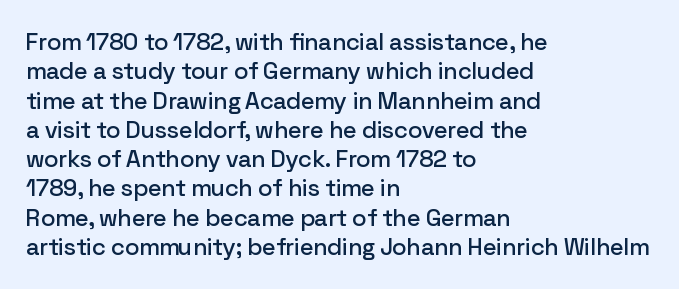
Q: Is the text italic (slanted)? A: No, it is upright.
Q: Is the text underlined? A: No.
Q: How is the paragraph aligned? A: Left-aligned.
Q: Is the spacing between letters normal or unusually wide? A: Normal.
